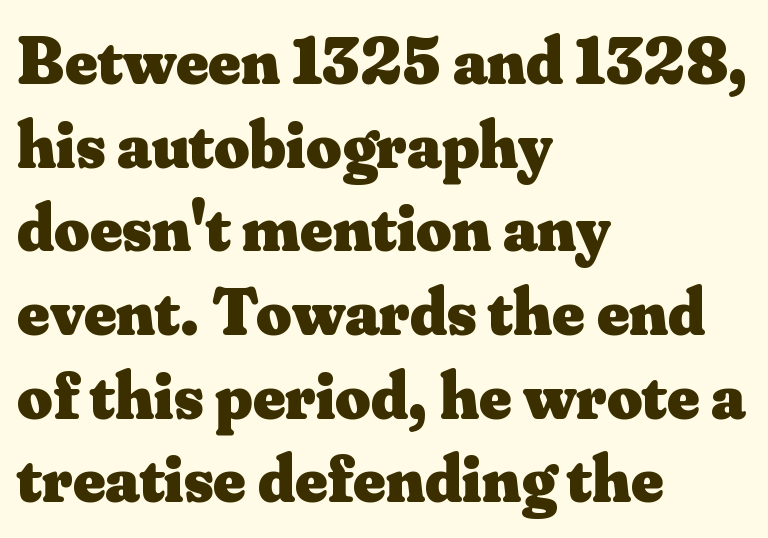
{"serif": "yes", "italic": "no", "bold": "yes", "weight": "heavy", "width": "normal", "stroke_contrast": "medium", "x_height": "small", "monospaced": "no", "underline": "no", "align": "left", "line_spacing_ratio": 1.23, "letter_spacing": "normal", "letter_spacing_em": 0.0, "glyph_px": 68}
